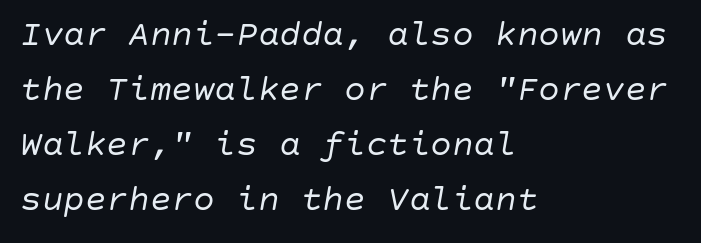
The image shows 36 px regular-weight type, italic (leaning right); set left-aligned, normal line spacing (1.53x), normal letter spacing, not underlined; low stroke contrast and a large x-height.
